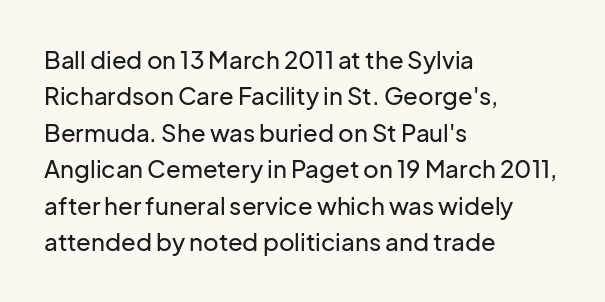
{"italic": "no", "underline": "no", "align": "left", "line_spacing": "normal", "line_spacing_ratio": 1.52, "letter_spacing": "normal", "letter_spacing_em": 0.0, "glyph_px": 24}
